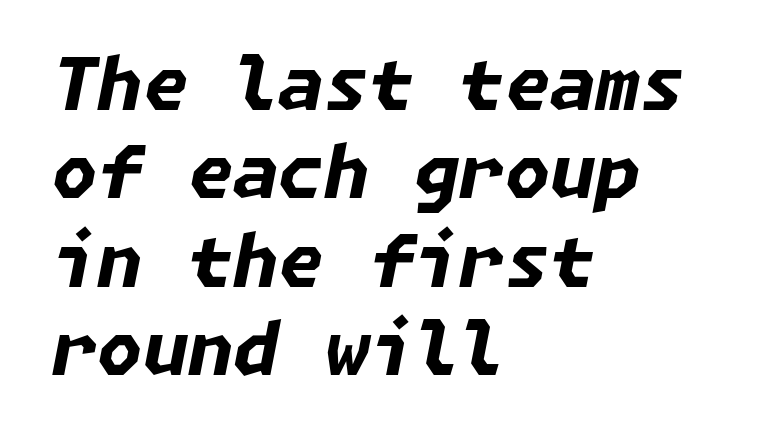
Q: Is the text bold? A: Yes.
Q: Is the text italic (slanted)? A: Yes, it leans right by about 11 degrees.
Q: Is the text underlined? A: No.
Q: How is the paragraph aligned? A: Left-aligned.
Q: Is the spacing between letters normal or unusually wide? A: Normal.
Q: Width (condensed, normal, or wide)? A: Normal.
Q: Stroke contrast? A: Low.
Q: x-height? A: Medium.
